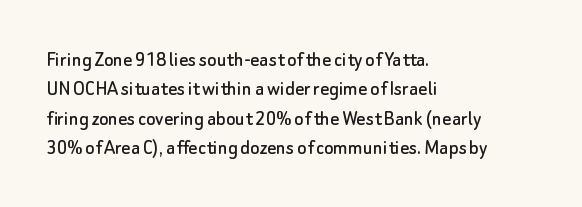
{"italic": "no", "underline": "no", "align": "left", "line_spacing": "normal", "line_spacing_ratio": 1.33, "letter_spacing": "normal", "letter_spacing_em": 0.0, "glyph_px": 22}
